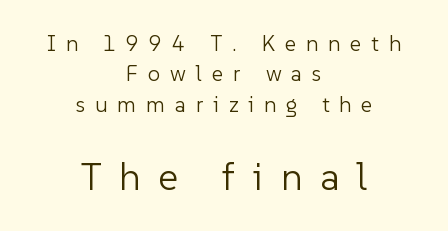
{"serif": "no", "italic": "no", "bold": "no", "weight": "light", "width": "normal", "stroke_contrast": "low", "x_height": "medium", "monospaced": "no", "underline": "no", "align": "center", "line_spacing": "normal", "line_spacing_ratio": 1.38, "letter_spacing": "wide", "letter_spacing_em": 0.45, "larger_block": "second", "size_ratio": 1.77, "glyph_px": 39}
